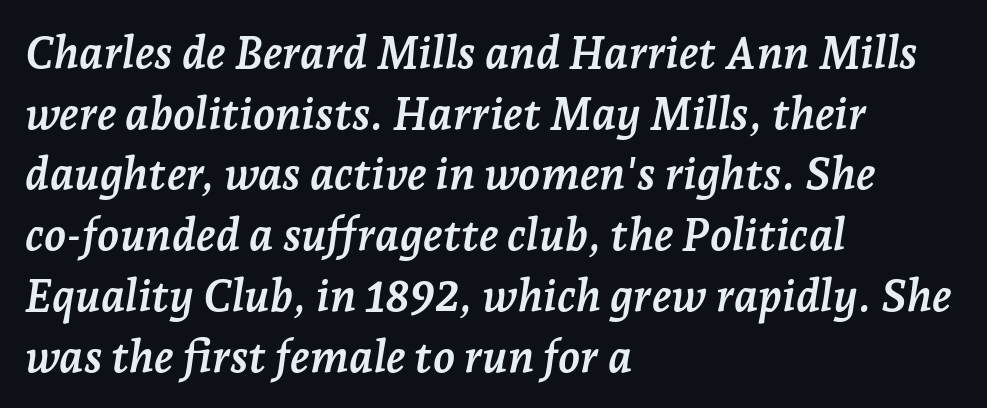
{"serif": "yes", "italic": "yes", "lean": "right", "slant_degrees": 7, "bold": "yes", "weight": "semibold", "width": "normal", "stroke_contrast": "low", "x_height": "medium", "monospaced": "no", "underline": "no", "align": "left", "line_spacing": "normal", "line_spacing_ratio": 1.35, "letter_spacing": "normal", "letter_spacing_em": 0.0, "glyph_px": 45}
